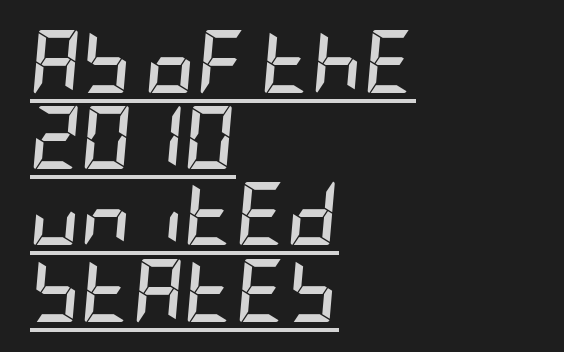
Q: Is the text bold? A: Yes.
Q: Is the text italic (slanted)? A: Yes, it leans right by about 5 degrees.
Q: Is the text underlined? A: Yes.
Q: How is the paragraph aligned? A: Left-aligned.
Q: Is the spacing between letters normal or unusually wide? A: Normal.
Q: Width (condensed, normal, or wide)? A: Condensed.
Q: Stroke contrast? A: Low.
Q: x-height? A: Large.
